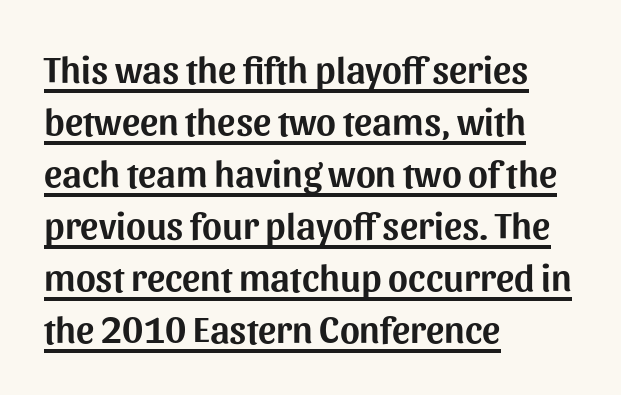
Decoration check: the copy is underlined. You could not count columns in this text — the font is proportionally spaced. Line starts are locked; line ends wander. One glance says typical: line gaps are just what's usual. The horizontal fit of the characters is conventional and even.
